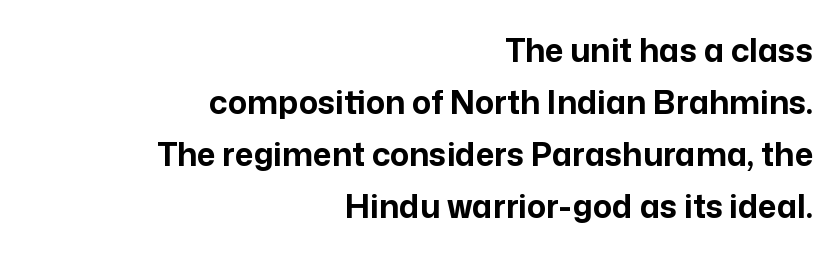
{"serif": "no", "italic": "no", "bold": "yes", "weight": "bold", "width": "normal", "stroke_contrast": "low", "x_height": "medium", "monospaced": "no", "underline": "no", "align": "right", "line_spacing": "normal", "line_spacing_ratio": 1.62, "letter_spacing": "normal", "letter_spacing_em": 0.0, "glyph_px": 32}
